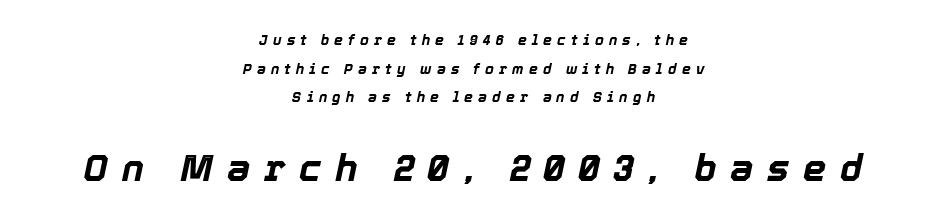
Q: Is the text bold? A: Yes.
Q: Is the text italic (slanted)? A: Yes, it leans right by about 12 degrees.
Q: Is the text underlined? A: No.
Q: How is the paragraph aligned? A: Centered.
Q: Is the spacing between letters normal or unusually wide? A: Unusually wide.
Q: Is the spacing between lines tight, normal or loose? A: Loose.
Q: Which block of text is set in a larger size, the first (top) or the second (bottom)? A: The second (bottom) one.
Q: Width (condensed, normal, or wide)? A: Normal.
Q: x-height? A: Medium.
Q: Monospaced? A: No.
